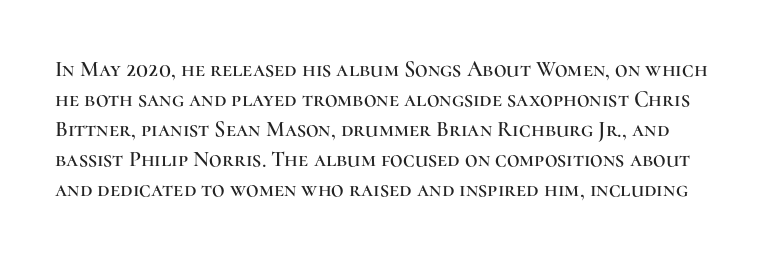
The image shows 22 px text type, upright; set normal line spacing (1.36x), normal letter spacing, not underlined.
